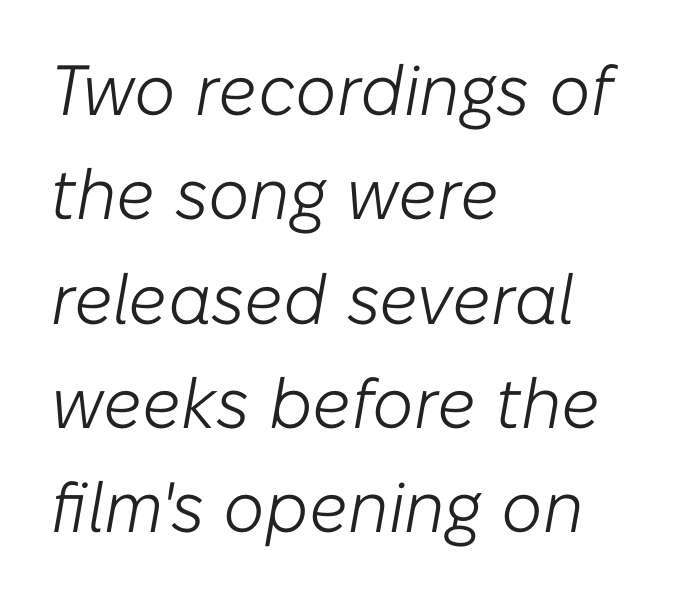
Caption: standard tracking, unaltered. No heavy texture on the line: the type isn't bold. Here the designer chose a conventional face with non-uniform glyph widths. The setting favours the left margin, as ordinary paragraphs usually do. Each new line begins a customary step beneath the previous one. Words float on clear page, feet unadorned.
